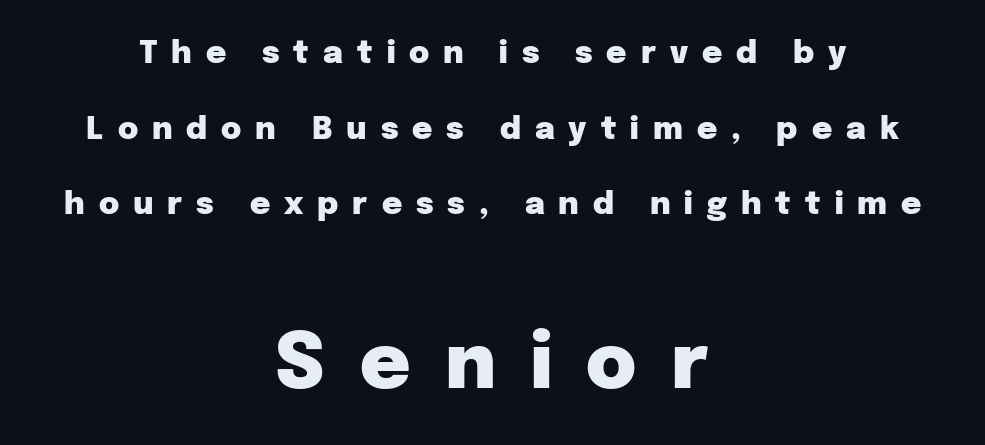
{"serif": "no", "italic": "no", "bold": "yes", "weight": "heavy", "width": "normal", "stroke_contrast": "low", "x_height": "medium", "monospaced": "no", "underline": "no", "align": "center", "line_spacing": "loose", "line_spacing_ratio": 2.44, "letter_spacing": "wide", "letter_spacing_em": 0.45, "larger_block": "second", "size_ratio": 2.48, "glyph_px": 77}
